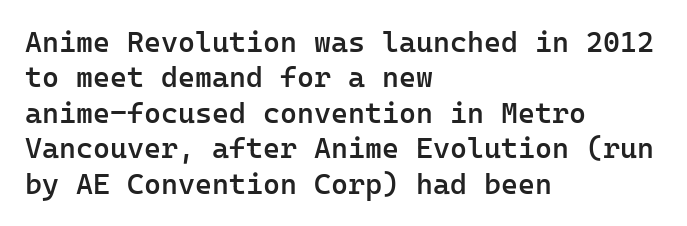
The image shows 29 px semibold sans-serif type, upright, monospaced; set left-aligned, line spacing 1.22x, normal letter spacing, not underlined; low stroke contrast and a medium x-height.
